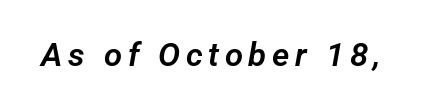
Q: Is the typeface a serif or a sans-serif typeface? A: Sans-serif.
Q: Is the text underlined? A: No.
Q: Width (condensed, normal, or wide)? A: Normal.
Q: Stroke contrast? A: Low.
Q: x-height? A: Medium.
Q: Monospaced? A: No.
